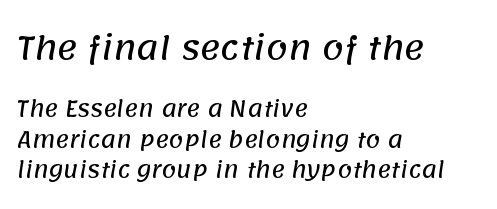
Font category for this specimen: sans-serif. This sample is left-justified, so line endings fall wherever the words run out. Is this a fixed-width face? No — the glyphs have proportional, varying widths. The letters sit at their default tracking, neither squeezed nor spread. The space directly below the letters is spotless. Quick note: interline space is typical.
